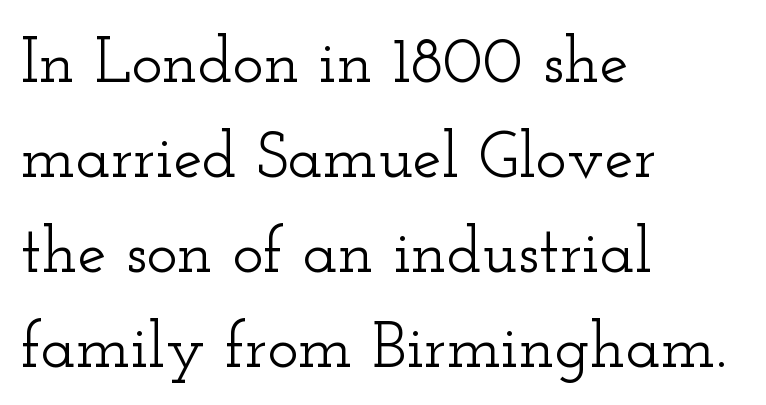
The image shows 65 px wide serif type, upright; set left-aligned, normal line spacing (1.46x), normal letter spacing, not underlined; low stroke contrast and a small x-height.
